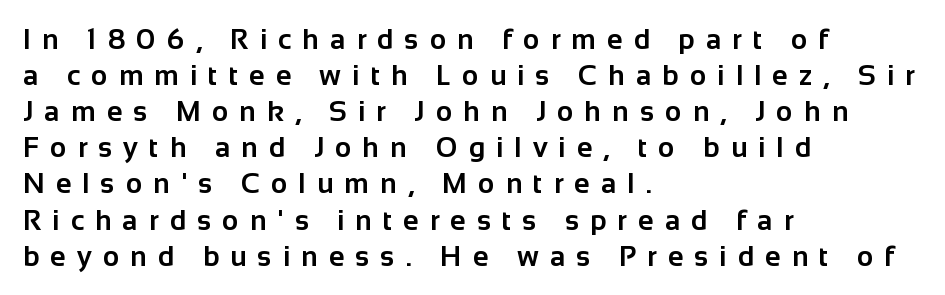
{"serif": "no", "italic": "no", "bold": "yes", "weight": "bold", "width": "normal", "stroke_contrast": "low", "x_height": "medium", "monospaced": "no", "underline": "no", "align": "left", "line_spacing": "normal", "line_spacing_ratio": 1.29, "letter_spacing": "wide", "letter_spacing_em": 0.4, "glyph_px": 28}
